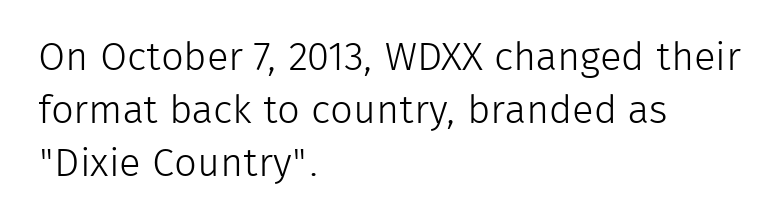
Q: Is the text bold? A: No.
Q: Is the text italic (slanted)? A: No, it is upright.
Q: Is the typeface a serif or a sans-serif typeface? A: Sans-serif.
Q: Is the text underlined? A: No.
Q: How is the paragraph aligned? A: Left-aligned.
Q: Is the spacing between letters normal or unusually wide? A: Normal.
Q: Is the spacing between lines tight, normal or loose? A: Normal.
Q: Width (condensed, normal, or wide)? A: Normal.
Q: Stroke contrast? A: Low.
Q: x-height? A: Medium.
Q: Monospaced? A: No.
